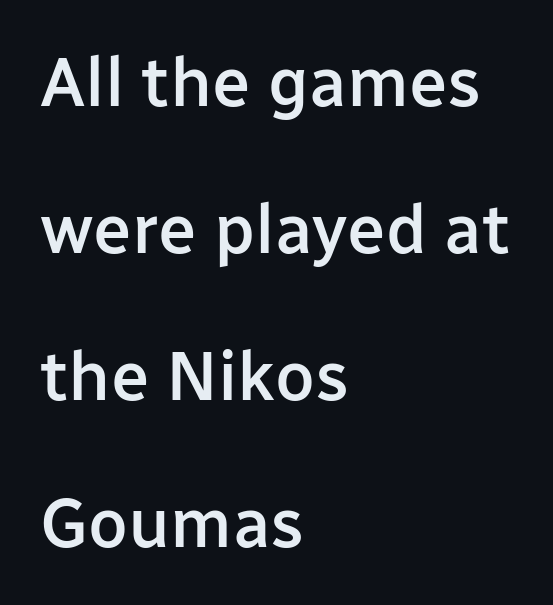
The image shows 69 px semibold sans-serif type, upright; set left-aligned, loose line spacing (2.13x), normal letter spacing, not underlined; low stroke contrast and a medium x-height.
